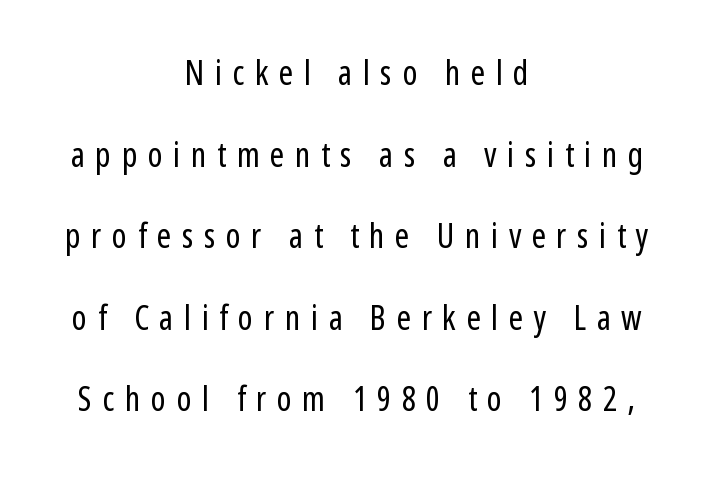
Q: Is the text bold? A: No.
Q: Is the text italic (slanted)? A: No, it is upright.
Q: Is the typeface a serif or a sans-serif typeface? A: Sans-serif.
Q: Is the text underlined? A: No.
Q: How is the paragraph aligned? A: Centered.
Q: Is the spacing between letters normal or unusually wide? A: Unusually wide.
Q: Is the spacing between lines tight, normal or loose? A: Loose.
Q: Width (condensed, normal, or wide)? A: Condensed.
Q: Stroke contrast? A: Low.
Q: x-height? A: Medium.
Q: Monospaced? A: No.
